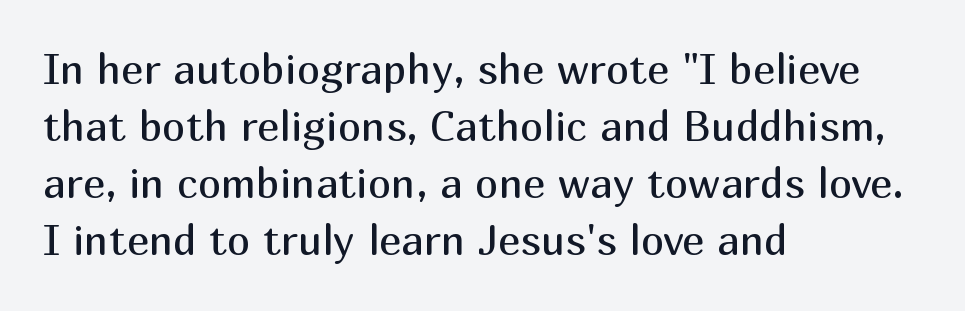
{"serif": "no", "italic": "no", "bold": "no", "weight": "regular", "width": "normal", "stroke_contrast": "medium", "x_height": "medium", "monospaced": "no", "underline": "no", "align": "left", "line_spacing": "normal", "line_spacing_ratio": 1.36, "letter_spacing": "normal", "letter_spacing_em": 0.0, "glyph_px": 42}
